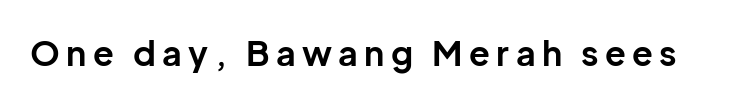
{"serif": "no", "italic": "no", "bold": "yes", "weight": "bold", "width": "normal", "stroke_contrast": "low", "x_height": "medium", "monospaced": "no", "underline": "no", "glyph_px": 34}
